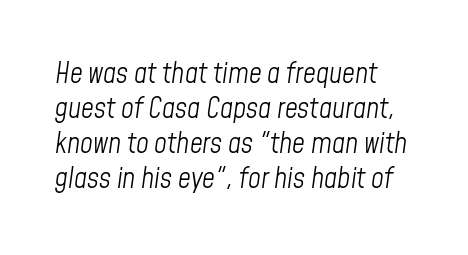
The image shows 28 px light, condensed type, italic (leaning right); set normal line spacing (1.25x), normal letter spacing, not underlined; low stroke contrast and a medium x-height.
